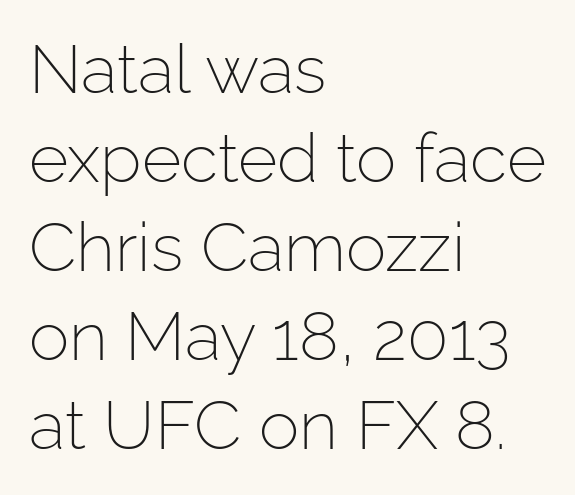
{"serif": "no", "italic": "no", "bold": "no", "weight": "light", "width": "normal", "stroke_contrast": "low", "x_height": "medium", "monospaced": "no", "underline": "no", "align": "left", "line_spacing": "normal", "line_spacing_ratio": 1.31, "letter_spacing": "normal", "letter_spacing_em": 0.0, "glyph_px": 68}
